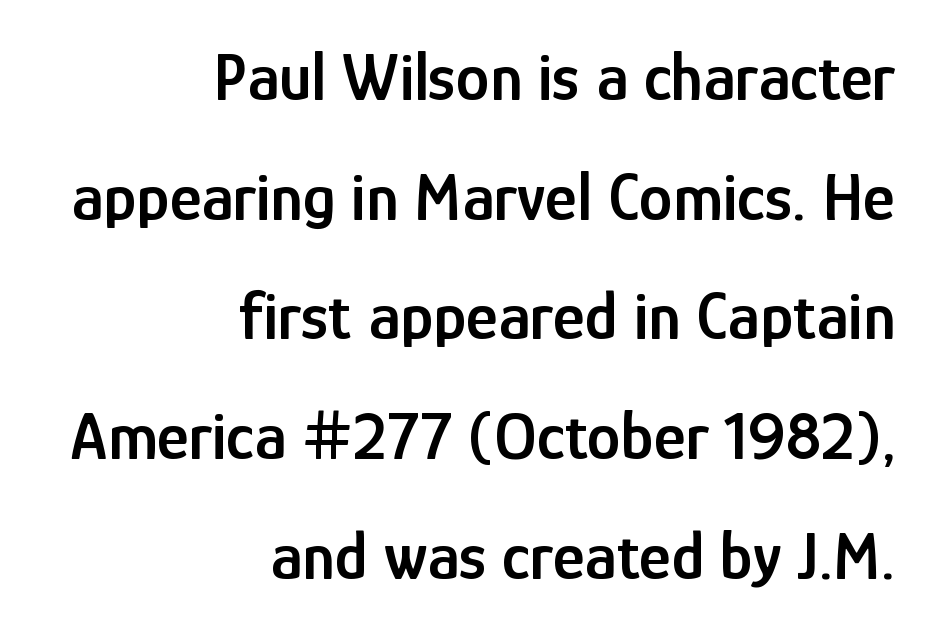
Emphasis by weight is partial: semibold. Inter-character spacing is left at the font's built-in metrics. Does the lettering tilt? It doesn't — this is upright. The baseline area is clear. Does the copy run flush right? Yes — the right margin is perfectly even. The passage shown is typeset with a sans-serif family.
